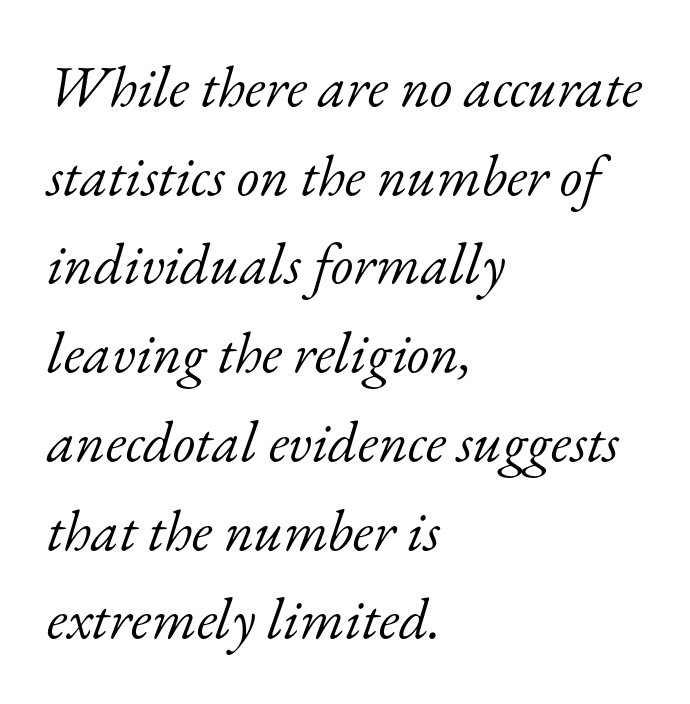
{"serif": "yes", "italic": "yes", "lean": "right", "slant_degrees": 17, "bold": "no", "weight": "light", "width": "normal", "stroke_contrast": "low", "x_height": "small", "monospaced": "no", "underline": "no", "align": "left", "line_spacing": "normal", "line_spacing_ratio": 1.53, "letter_spacing": "normal", "letter_spacing_em": 0.0, "glyph_px": 58}
